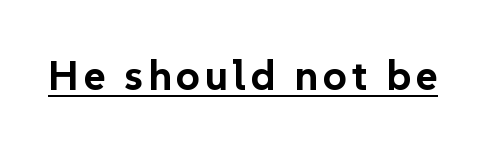
The image shows 42 px bold sans-serif type, upright; set underlined; low stroke contrast and a medium x-height.
